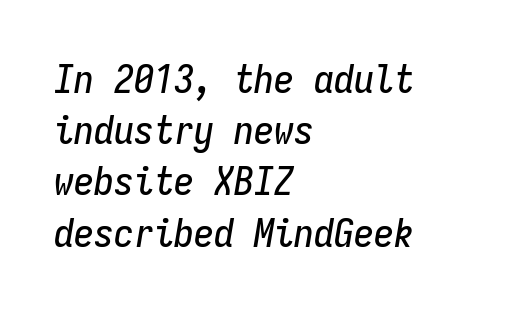
Is this a fixed-width face? Yes — each glyph sits in an identical cell. It's the slanting kind of type. The leading is moderate, giving the passage an even texture. Line beginnings align vertically; line endings do not.
